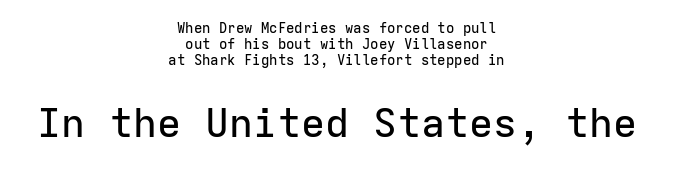
Q: Is the text italic (slanted)? A: No, it is upright.
Q: Is the typeface a serif or a sans-serif typeface? A: Sans-serif.
Q: Is the text underlined? A: No.
Q: How is the paragraph aligned? A: Centered.
Q: Is the spacing between letters normal or unusually wide? A: Normal.
Q: Is the spacing between lines tight, normal or loose? A: Tight.
Q: Which block of text is set in a larger size, the first (top) or the second (bottom)? A: The second (bottom) one.
Q: Width (condensed, normal, or wide)? A: Normal.
Q: Stroke contrast? A: Low.
Q: x-height? A: Medium.
Q: Monospaced? A: Yes.
